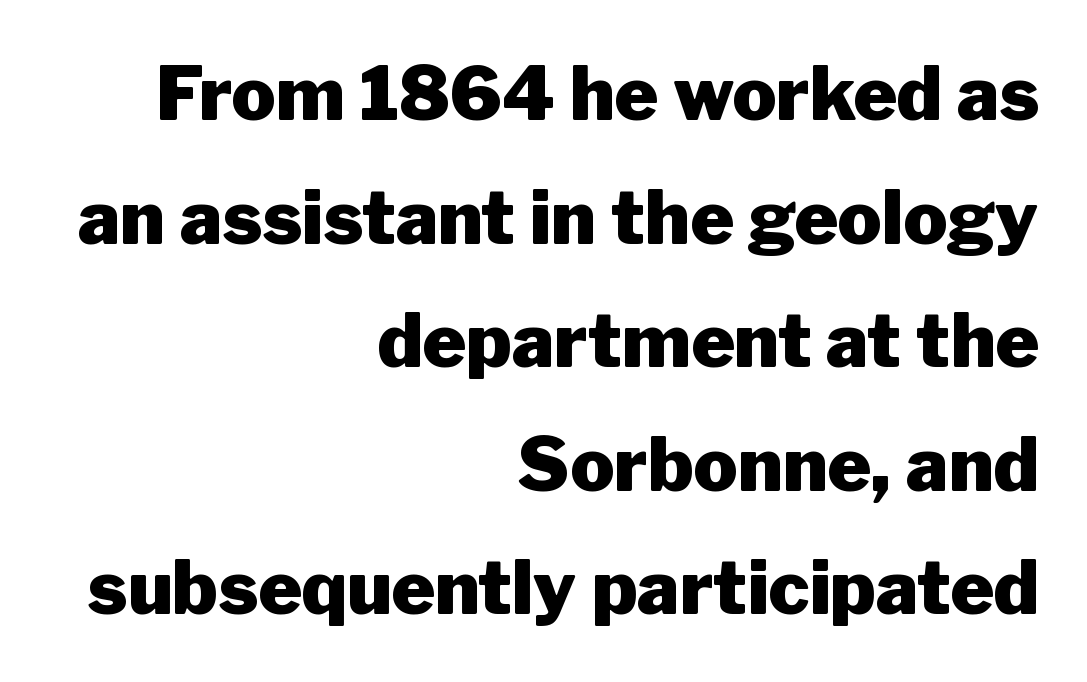
{"serif": "no", "italic": "no", "bold": "yes", "weight": "heavy", "width": "normal", "stroke_contrast": "low", "x_height": "medium", "monospaced": "no", "underline": "no", "align": "right", "line_spacing": "normal", "line_spacing_ratio": 1.67, "letter_spacing": "normal", "letter_spacing_em": 0.0, "glyph_px": 74}
